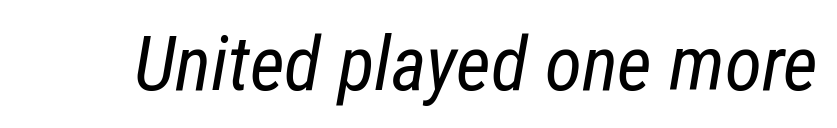
Q: Is the text bold? A: No.
Q: Is the text italic (slanted)? A: Yes, it leans right by about 12 degrees.
Q: Is the text underlined? A: No.
Q: Is the spacing between letters normal or unusually wide? A: Normal.
Q: Width (condensed, normal, or wide)? A: Condensed.
Q: Stroke contrast? A: Low.
Q: x-height? A: Medium.
Q: Monospaced? A: No.
